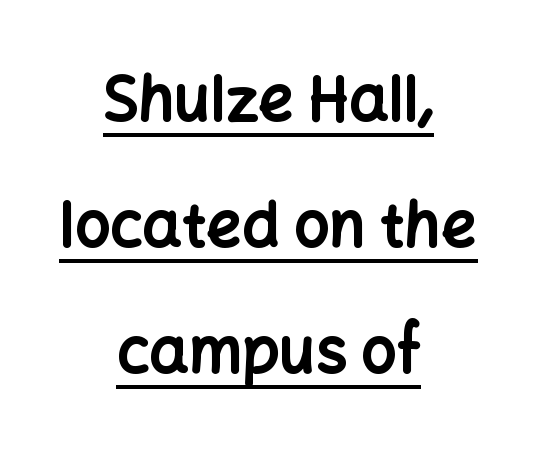
{"serif": "no", "italic": "no", "bold": "yes", "weight": "bold", "width": "normal", "stroke_contrast": "low", "x_height": "medium", "monospaced": "no", "underline": "yes", "align": "center", "line_spacing": "loose", "line_spacing_ratio": 2.03, "letter_spacing": "normal", "letter_spacing_em": 0.0, "glyph_px": 62}
